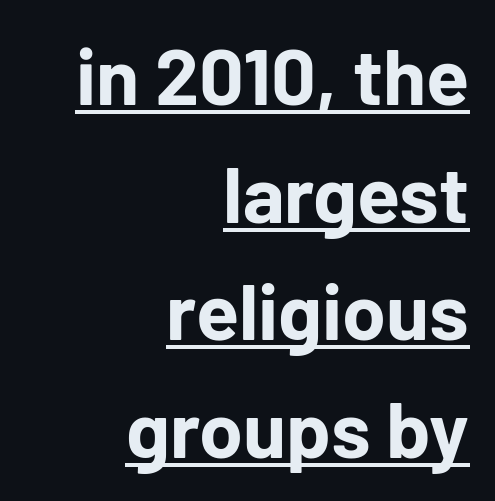
The letters advance in unequal steps, a hallmark of proportional type. Students, observe: this is what conventionally led text looks like. The rendered words wear a rule along their underside. Compared with an ordinary text face, these strokes are far heavier — a full bold.
